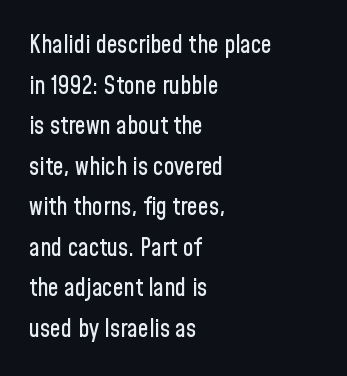
The image shows 24 px text type, upright; set left-aligned, normal line spacing (1.69x), normal letter spacing, not underlined.
